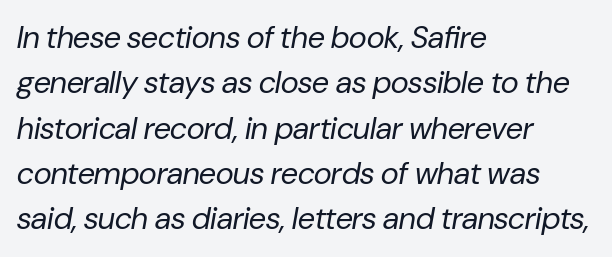
The setting favours the left margin, as ordinary paragraphs usually do. You could not count columns in this text — the font is proportionally spaced. Regular leading. Words appear dense and cohesive because spacing is normal.
